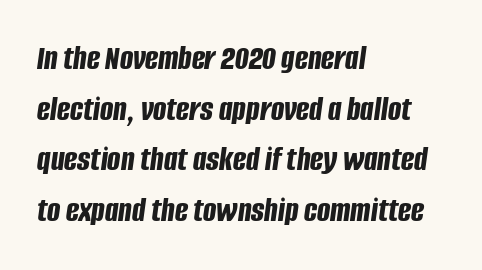
The image shows 35 px bold, condensed type, italic (leaning right); set left-aligned, normal line spacing (1.45x), normal letter spacing, not underlined; low stroke contrast and a large x-height.
